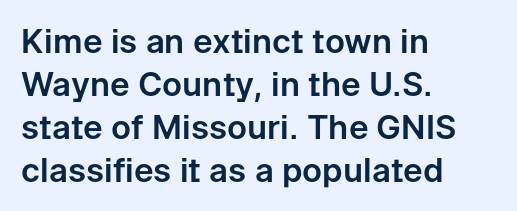
Think of a printed novel: that variable character pitch is what you see here. How would I describe the line gaps? Plain and ordinary. A typesetter would mark this as roman, not italic. Nope, no serifs anywhere on these letters.
